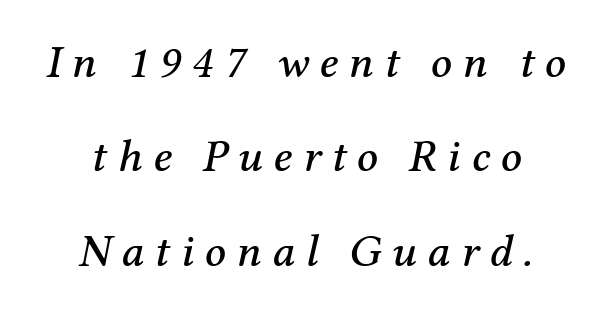
Q: Is the text italic (slanted)? A: Yes, it leans right by about 12 degrees.
Q: Is the typeface a serif or a sans-serif typeface? A: Serif.
Q: Is the text underlined? A: No.
Q: How is the paragraph aligned? A: Centered.
Q: Is the spacing between letters normal or unusually wide? A: Unusually wide.
Q: Is the spacing between lines tight, normal or loose? A: Loose.
Q: Width (condensed, normal, or wide)? A: Normal.
Q: Stroke contrast? A: Medium.
Q: x-height? A: Medium.
Q: Monospaced? A: No.
